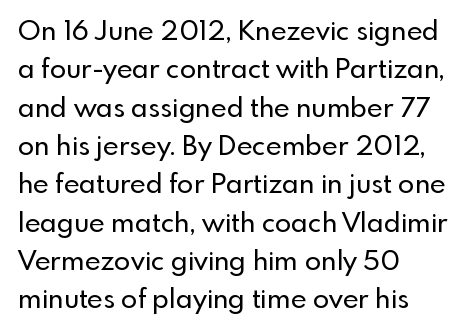
{"italic": "no", "underline": "no", "align": "left", "line_spacing": "normal", "line_spacing_ratio": 1.42, "letter_spacing": "normal", "letter_spacing_em": 0.0, "glyph_px": 27}
